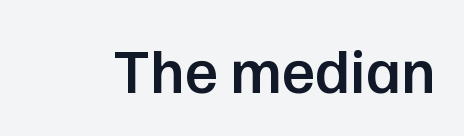
The image shows 63 px semibold sans-serif type, upright; set normal letter spacing, not underlined; low stroke contrast and a medium x-height.
